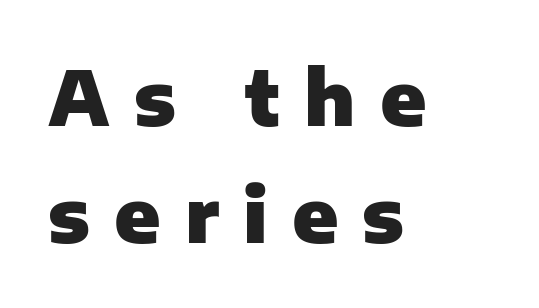
Q: Is the text bold? A: Yes.
Q: Is the text italic (slanted)? A: No, it is upright.
Q: Is the typeface a serif or a sans-serif typeface? A: Sans-serif.
Q: Is the text underlined? A: No.
Q: How is the paragraph aligned? A: Left-aligned.
Q: Is the spacing between letters normal or unusually wide? A: Unusually wide.
Q: Is the spacing between lines tight, normal or loose? A: Normal.
Q: Width (condensed, normal, or wide)? A: Normal.
Q: Stroke contrast? A: Low.
Q: x-height? A: Medium.
Q: Monospaced? A: No.
